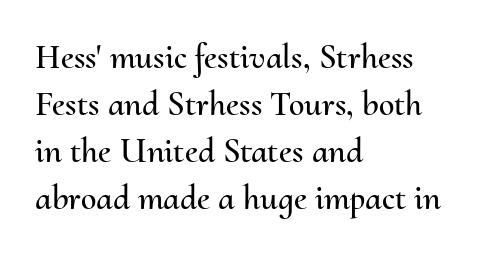
{"italic": "no", "width": "normal", "stroke_contrast": "medium", "x_height": "small", "monospaced": "no", "underline": "no", "align": "left", "line_spacing": "normal", "line_spacing_ratio": 1.34, "letter_spacing": "normal", "letter_spacing_em": 0.0, "glyph_px": 35}
